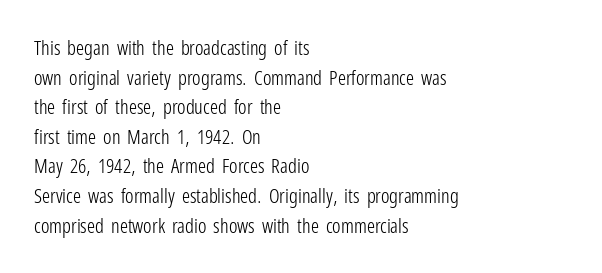
Compared with a typical body face, this is equally light or lighter still. The line texture is even and compact thanks to regular tracking. The space directly below the letters is spotless. Nope, not italic — everything's standing straight.
